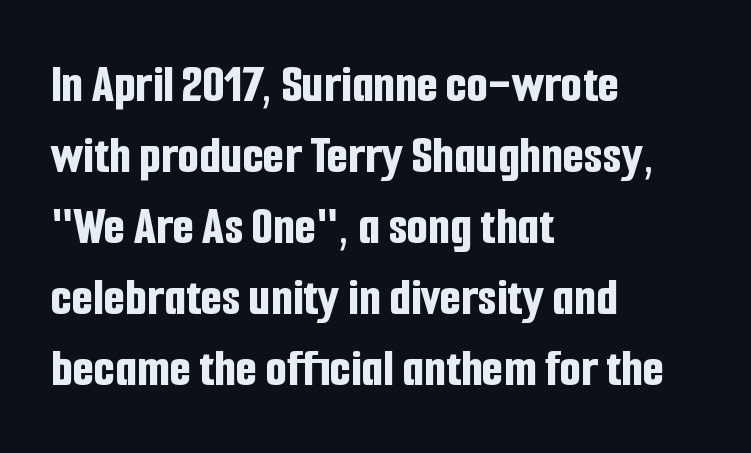
The image shows 55 px bold, condensed sans-serif type, upright; set left-aligned, normal line spacing (1.29x), normal letter spacing, not underlined; low stroke contrast and a medium x-height.
